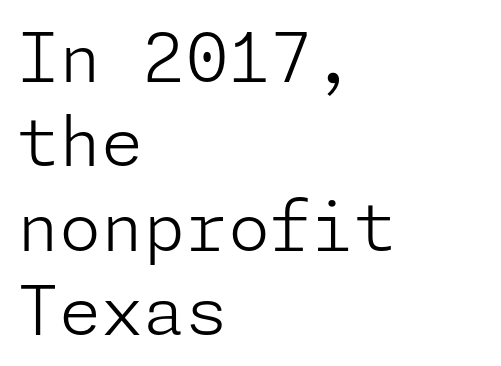
The image shows 68 px light sans-serif type, upright; set left-aligned, line spacing 1.24x, normal letter spacing, not underlined; low stroke contrast and a medium x-height.
